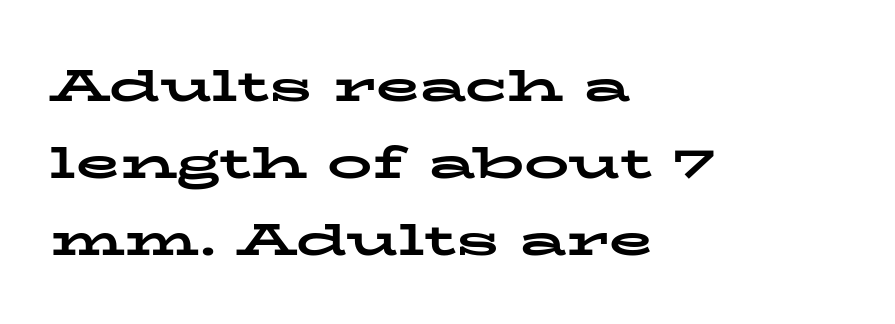
Proportional: the letters do not fall into vertical columns. Compared with typical body copy, the letter spacing here is the same. Typesetter's note: full bold, strokes at maximum text heaviness. Casual observation: everything's shoved over to the left.
